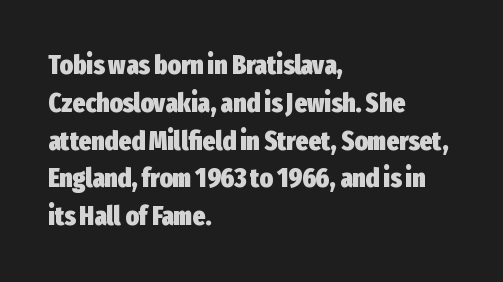
Q: Is the text bold? A: Yes.
Q: Is the text italic (slanted)? A: No, it is upright.
Q: Is the text underlined? A: No.
Q: How is the paragraph aligned? A: Left-aligned.
Q: Is the spacing between letters normal or unusually wide? A: Normal.
Q: Is the spacing between lines tight, normal or loose? A: Normal.
